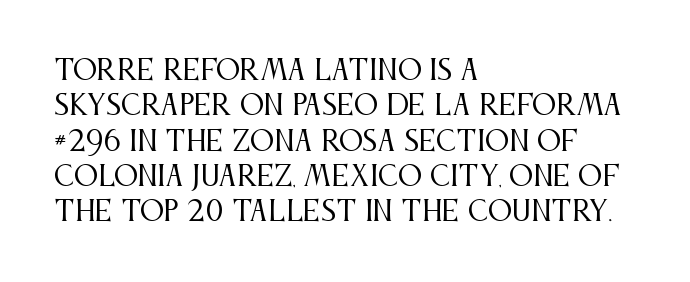
The image shows 27 px text type, upright; set left-aligned, normal line spacing (1.31x), normal letter spacing, not underlined.
